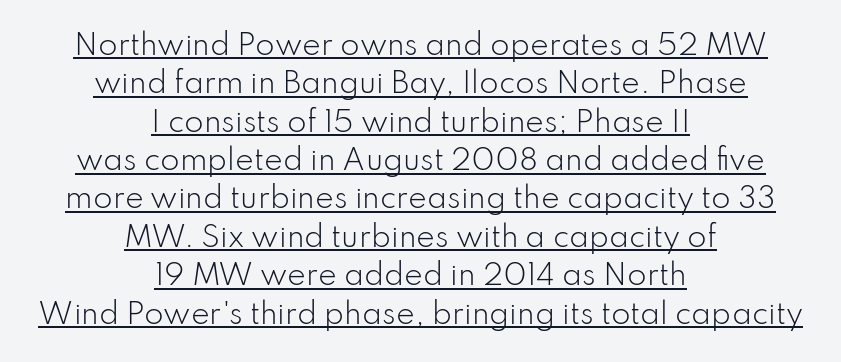
This is underlined copy, the kind a proofreader might mark for attention. A centered setting, common on invitations and titles, is used for this passage. Vertical spacing — default. Check where the strokes stop: nothing finishes them off — pure sans. Is the letter spacing exaggerated? No — it looks like the ordinary default.
